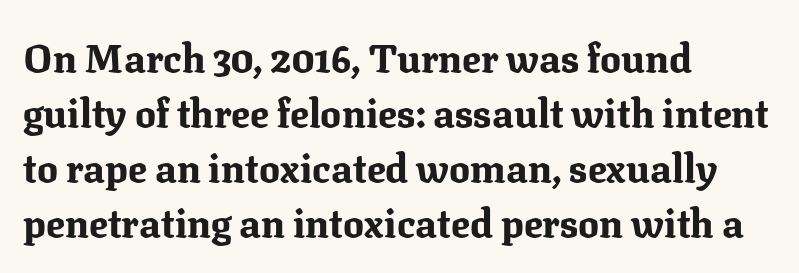
Note: serifs present on the glyphs. Does the copy run flush right? No — it runs flush left. The tracking reads as untouched default to a designer's eye. Varying glyph widths throughout — classic text-font behaviour. The sample has been set heavy, in full bold. The passage shown stacks its lines at a standard gap.
